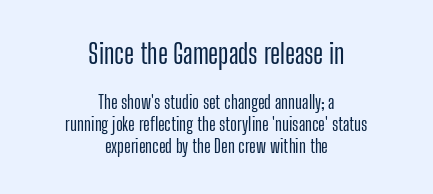
{"italic": "no", "underline": "no", "align": "center", "line_spacing_ratio": 1.21, "letter_spacing": "normal", "letter_spacing_em": 0.0, "larger_block": "first", "size_ratio": 1.5, "glyph_px": 27}
